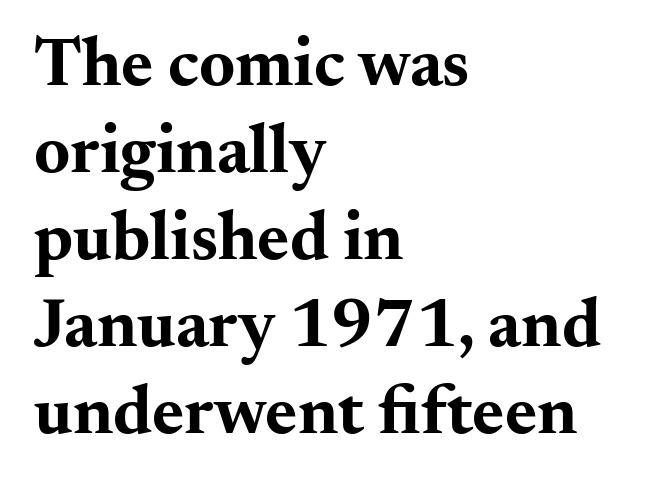
Q: Is the text bold? A: Yes.
Q: Is the text italic (slanted)? A: No, it is upright.
Q: Is the typeface a serif or a sans-serif typeface? A: Serif.
Q: Is the text underlined? A: No.
Q: How is the paragraph aligned? A: Left-aligned.
Q: Is the spacing between letters normal or unusually wide? A: Normal.
Q: Is the spacing between lines tight, normal or loose? A: Normal.
Q: Width (condensed, normal, or wide)? A: Wide.
Q: Stroke contrast? A: Medium.
Q: x-height? A: Small.
Q: Monospaced? A: No.
